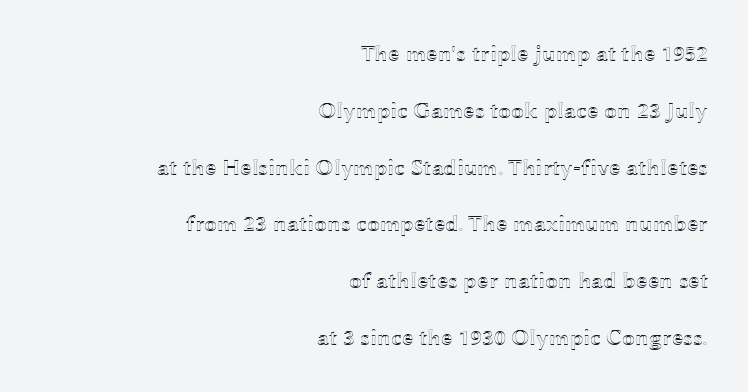
The face used here is rendered with its standard letterfit. Line endings align vertically; line beginnings do not. Beneath every word, the page is bare. No italicization has been applied; the sample stays upright. In terms of leading, this rendering errs on the spacious side.
